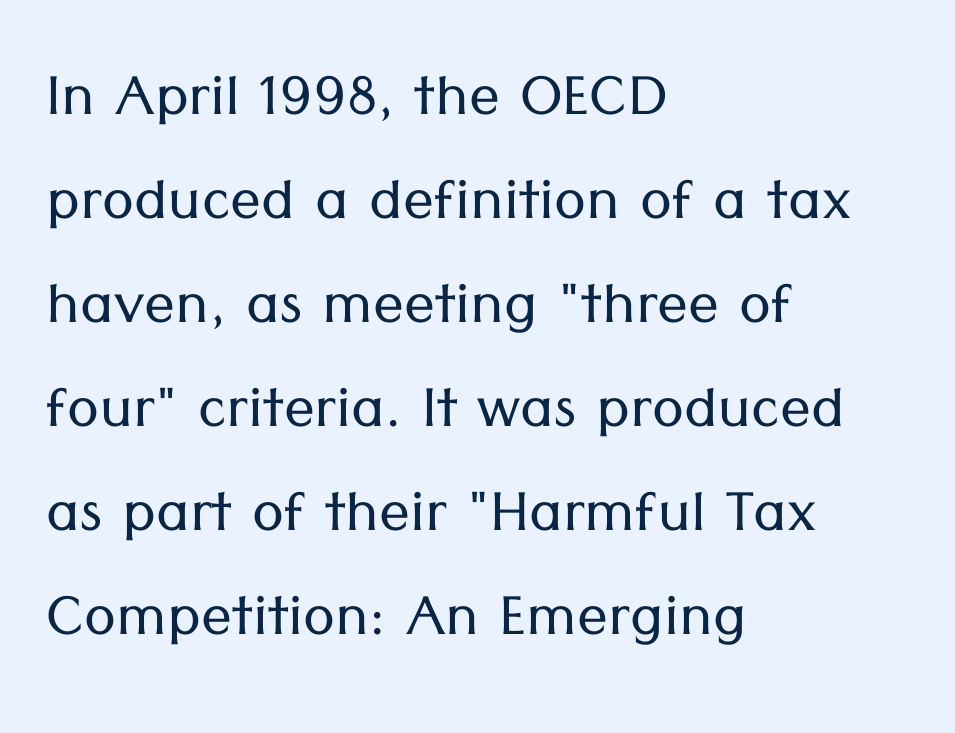
Q: Is the text bold? A: No.
Q: Is the text italic (slanted)? A: No, it is upright.
Q: Is the typeface a serif or a sans-serif typeface? A: Sans-serif.
Q: Is the text underlined? A: No.
Q: How is the paragraph aligned? A: Left-aligned.
Q: Is the spacing between letters normal or unusually wide? A: Normal.
Q: Is the spacing between lines tight, normal or loose? A: Normal.
Q: Width (condensed, normal, or wide)? A: Normal.
Q: Stroke contrast? A: Low.
Q: x-height? A: Medium.
Q: Monospaced? A: No.
